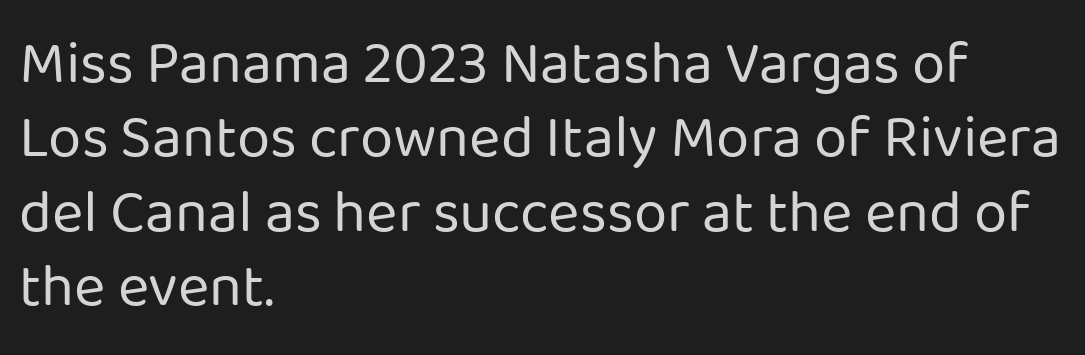
The letters carry no serifs — their stems end cleanly without finishing strokes. Visually the block forms a straight wall on the left and a jagged coastline on the right. Plain, unruled lines of type. Heft: none added — not bold.
